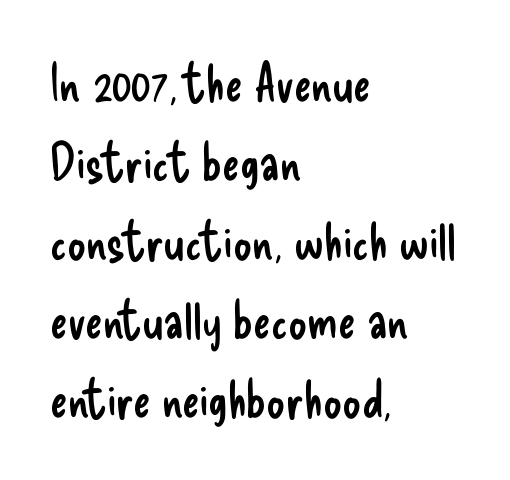
{"serif": "no", "italic": "no", "bold": "no", "weight": "regular", "width": "condensed", "stroke_contrast": "low", "x_height": "small", "monospaced": "no", "underline": "no", "align": "left", "line_spacing": "normal", "line_spacing_ratio": 1.52, "letter_spacing": "normal", "letter_spacing_em": 0.0, "glyph_px": 52}
